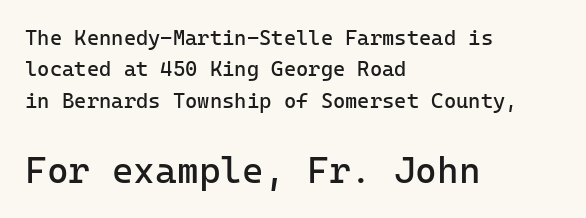
{"serif": "no", "italic": "no", "bold": "no", "weight": "regular", "width": "normal", "stroke_contrast": "low", "x_height": "medium", "underline": "no", "align": "left", "line_spacing": "normal", "line_spacing_ratio": 1.49, "letter_spacing": "normal", "letter_spacing_em": 0.0, "larger_block": "second", "size_ratio": 1.76, "glyph_px": 37}
